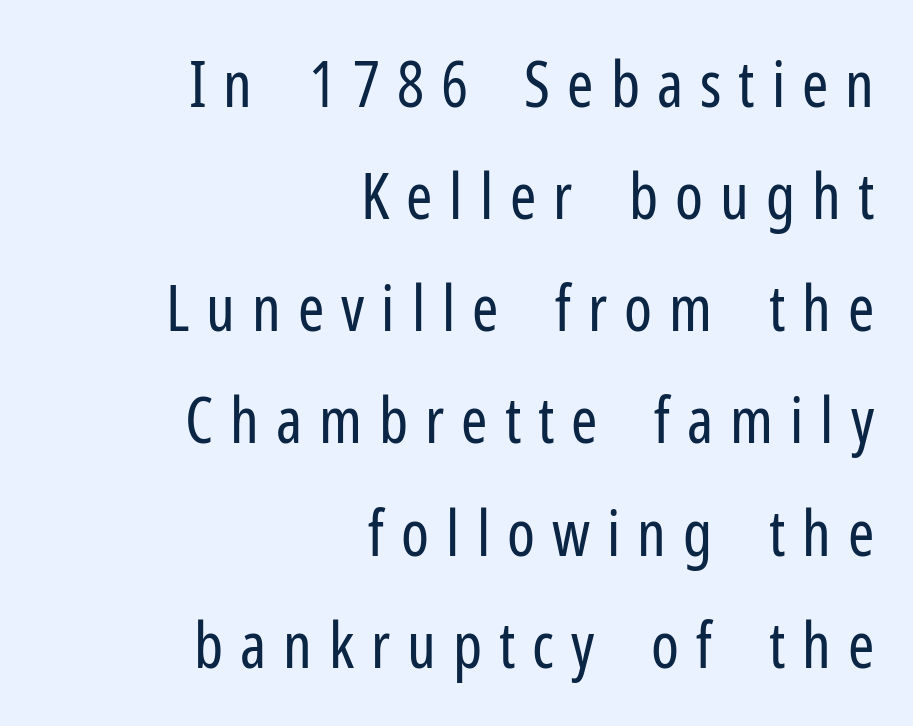
Each stroke keeps to a modest, everyday thickness or less. Underlining? Definitely not there. Proportional: the letters do not fall into vertical columns. The specimen reads as upright at a glance.
